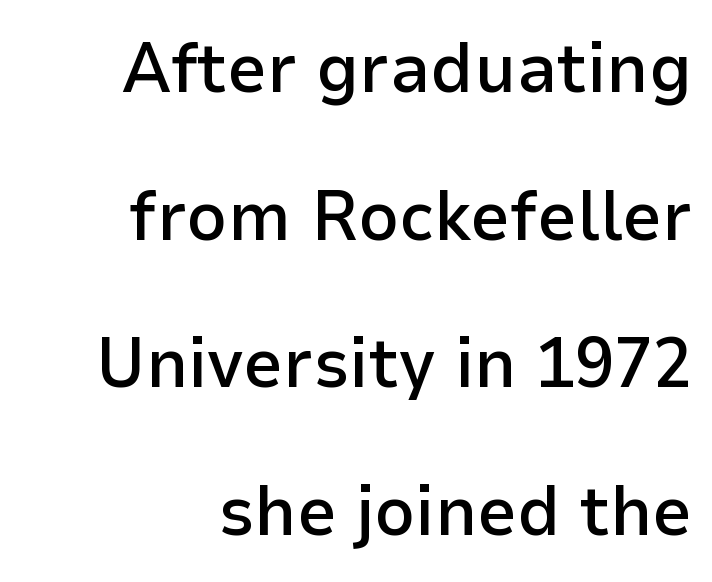
Q: Is the text bold? A: Semi-bold.
Q: Is the text italic (slanted)? A: No, it is upright.
Q: Is the typeface a serif or a sans-serif typeface? A: Sans-serif.
Q: Is the text underlined? A: No.
Q: How is the paragraph aligned? A: Right-aligned.
Q: Is the spacing between letters normal or unusually wide? A: Normal.
Q: Is the spacing between lines tight, normal or loose? A: Loose.
Q: Width (condensed, normal, or wide)? A: Normal.
Q: Stroke contrast? A: Low.
Q: x-height? A: Medium.
Q: Monospaced? A: No.
